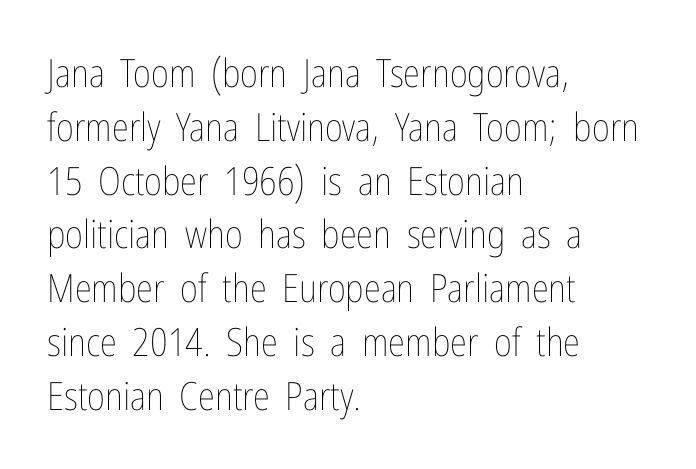
{"italic": "no", "bold": "no", "weight": "thin", "width": "condensed", "stroke_contrast": "low", "x_height": "medium", "monospaced": "no", "underline": "no", "align": "left", "line_spacing": "normal", "line_spacing_ratio": 1.38, "letter_spacing": "normal", "letter_spacing_em": 0.0, "glyph_px": 39}
